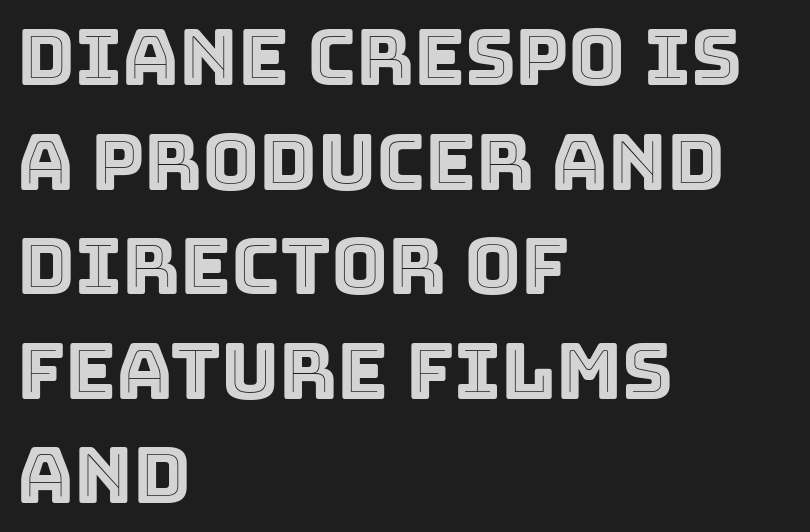
Q: Is the text italic (slanted)? A: No, it is upright.
Q: Is the text underlined? A: No.
Q: How is the paragraph aligned? A: Left-aligned.
Q: Is the spacing between letters normal or unusually wide? A: Normal.
Q: Is the spacing between lines tight, normal or loose? A: Normal.
Q: Width (condensed, normal, or wide)? A: Normal.
Q: x-height? A: Large.
Q: Monospaced? A: No.
